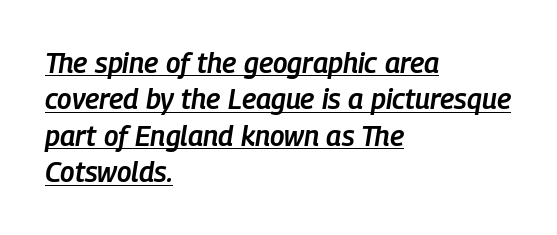
The image shows 28 px semibold, condensed type, italic (leaning right); set left-aligned, normal line spacing (1.3x), normal letter spacing, underlined; low stroke contrast and a medium x-height.
